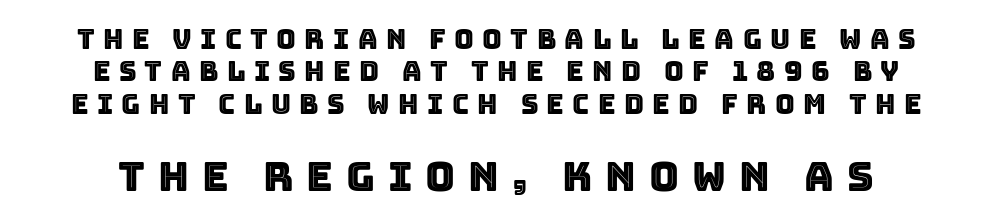
{"italic": "no", "width": "normal", "x_height": "large", "monospaced": "no", "underline": "no", "line_spacing_ratio": 1.2, "letter_spacing": "wide", "letter_spacing_em": 0.31, "larger_block": "second", "size_ratio": 1.52, "glyph_px": 41}
